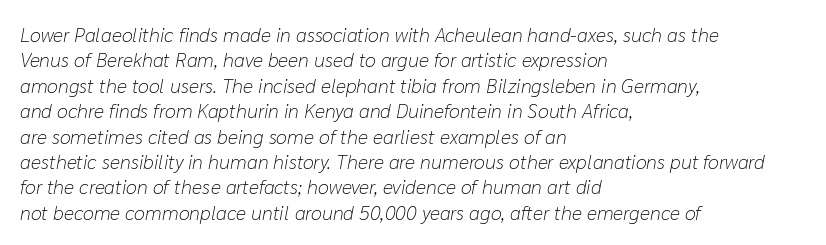
The image shows 20 px text type, italic (leaning right); set left-aligned, normal line spacing (1.27x), normal letter spacing, not underlined.
